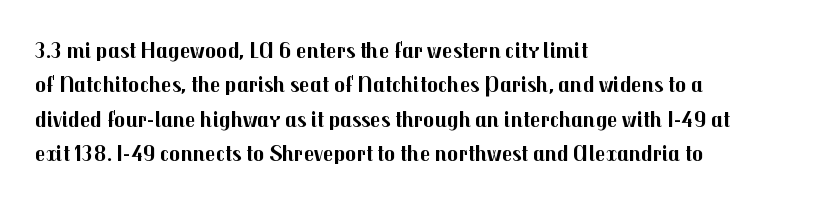
The image shows 23 px bold type, upright; set left-aligned, normal line spacing (1.49x), normal letter spacing, not underlined.
